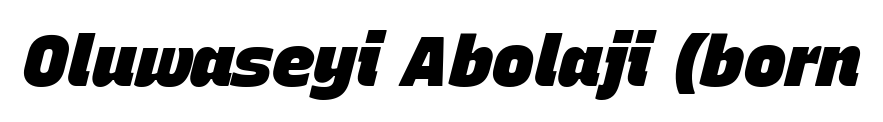
{"italic": "yes", "lean": "right", "slant_degrees": 15, "bold": "yes", "weight": "heavy", "width": "normal", "stroke_contrast": "low", "x_height": "large", "monospaced": "no", "underline": "no", "letter_spacing": "normal", "letter_spacing_em": 0.0, "glyph_px": 71}
